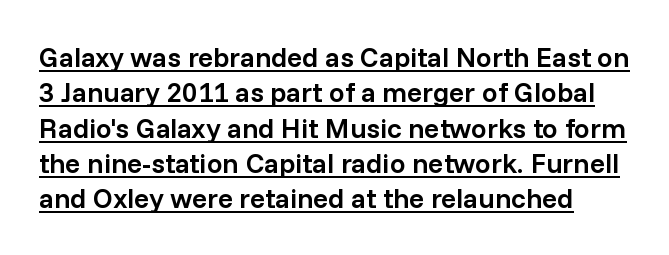
Q: Is the text bold? A: Semi-bold.
Q: Is the text italic (slanted)? A: No, it is upright.
Q: Is the typeface a serif or a sans-serif typeface? A: Sans-serif.
Q: Is the text underlined? A: Yes.
Q: Is the spacing between letters normal or unusually wide? A: Normal.
Q: Is the spacing between lines tight, normal or loose? A: Normal.
Q: Width (condensed, normal, or wide)? A: Normal.
Q: Stroke contrast? A: Low.
Q: x-height? A: Medium.
Q: Monospaced? A: No.
